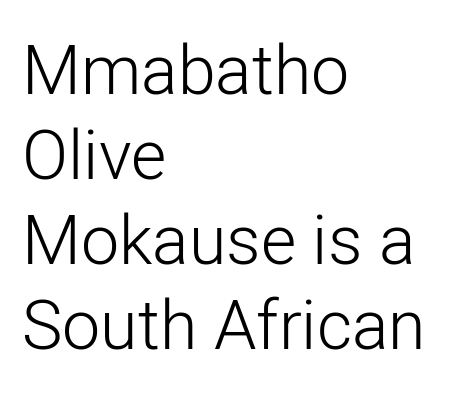
The image shows 68 px light sans-serif type, upright; set left-aligned, normal line spacing (1.25x), normal letter spacing, not underlined; low stroke contrast and a medium x-height.
